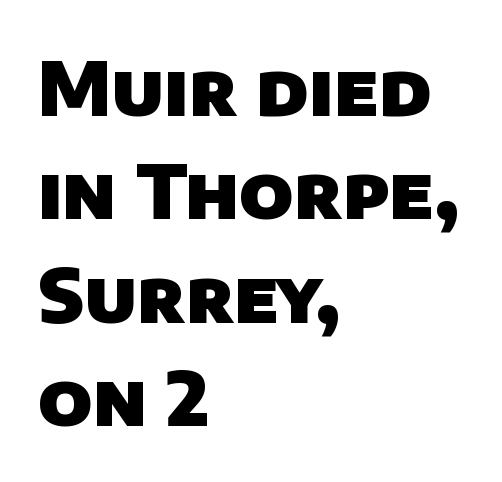
The image shows 75 px heavy sans-serif type; set left-aligned, normal line spacing (1.38x), normal letter spacing, not underlined; low stroke contrast and a large x-height.
